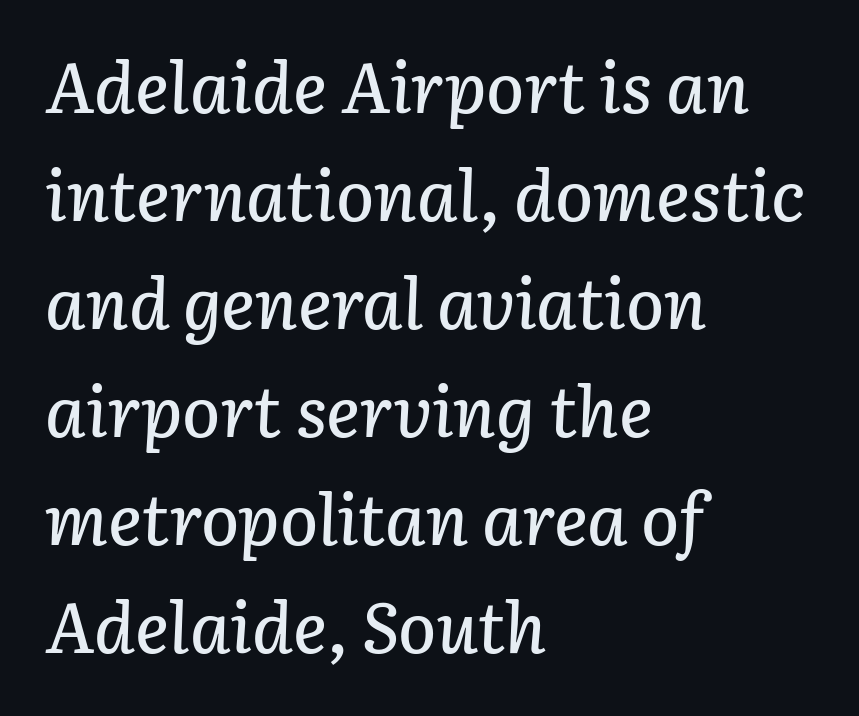
Q: Is the text italic (slanted)? A: Yes, it leans right by about 3 degrees.
Q: Is the text underlined? A: No.
Q: How is the paragraph aligned? A: Left-aligned.
Q: Is the spacing between letters normal or unusually wide? A: Normal.
Q: Is the spacing between lines tight, normal or loose? A: Normal.
Q: Width (condensed, normal, or wide)? A: Normal.
Q: Stroke contrast? A: Low.
Q: x-height? A: Medium.
Q: Monospaced? A: No.
